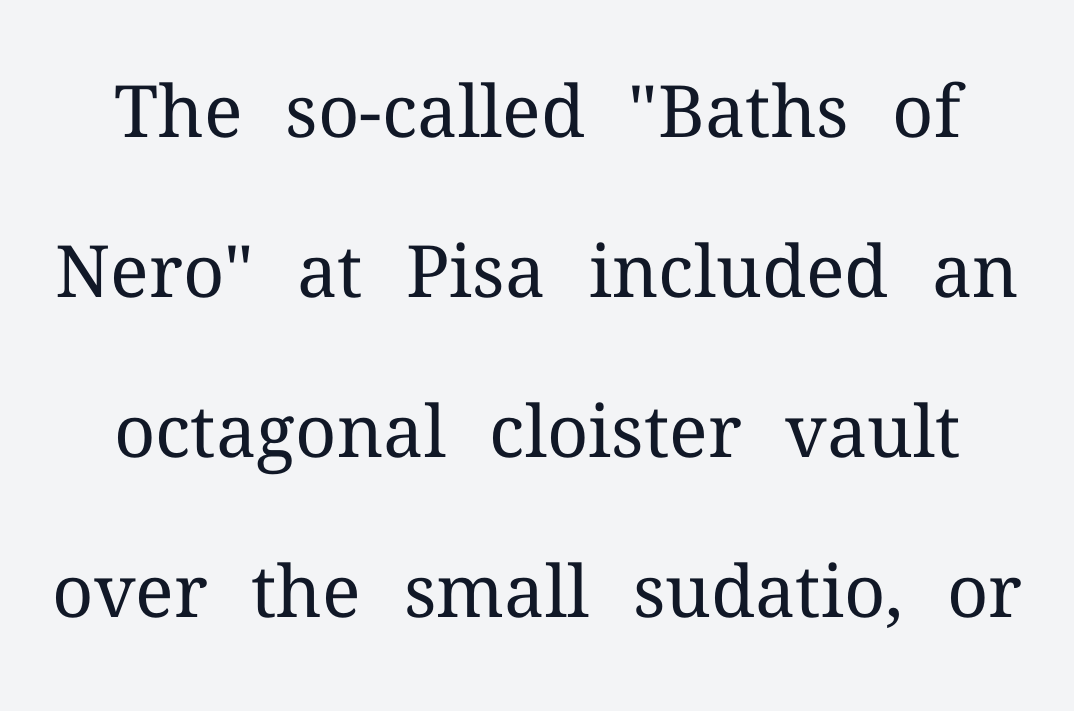
The image shows 72 px regular-weight serif type, upright; set loose line spacing (2.22x), normal letter spacing, not underlined; medium stroke contrast and a medium x-height.
